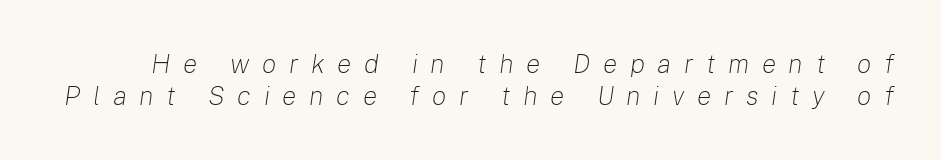
The passage shown leans; its letterforms are oblique. What stands out about the letter spacing? Its width — letters are far apart. Glance below the letters and you will spot only blank space. The weight tops out at a normal text grade.
